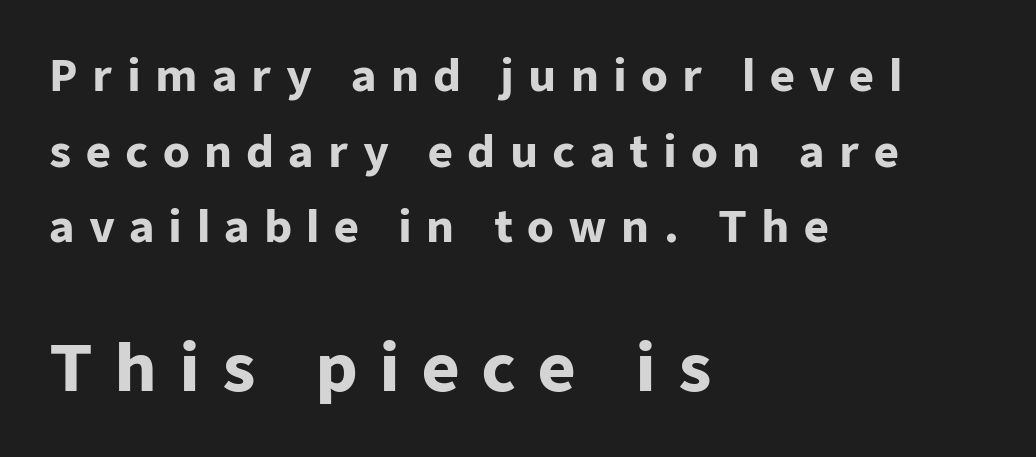
The image shows 65 px heavy sans-serif type, upright; set left-aligned, line spacing 1.76x, unusually wide letter spacing (+0.33 em), not underlined; the second (bottom) block is 1.51x larger; low stroke contrast and a medium x-height.
